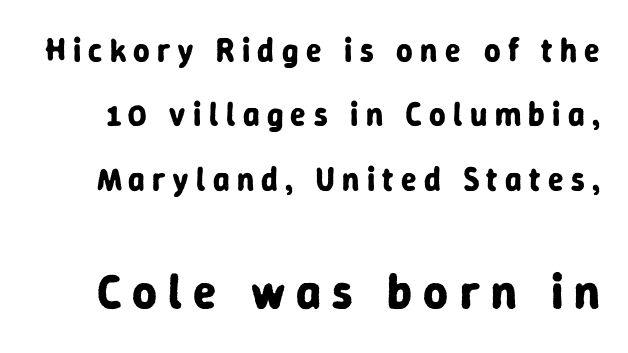
{"serif": "no", "italic": "no", "bold": "yes", "weight": "bold", "width": "normal", "stroke_contrast": "low", "x_height": "medium", "monospaced": "no", "underline": "no", "line_spacing": "loose", "line_spacing_ratio": 2.01, "letter_spacing": "wide", "letter_spacing_em": 0.23, "larger_block": "second", "size_ratio": 1.5, "glyph_px": 48}
